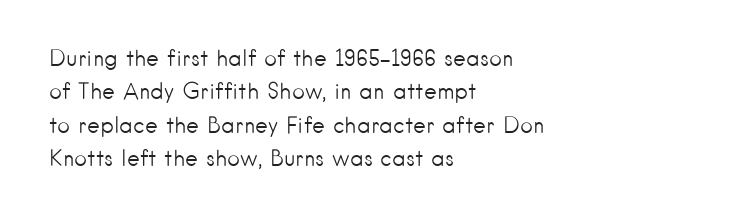
Q: Is the text bold? A: No.
Q: Is the text italic (slanted)? A: No, it is upright.
Q: Is the text underlined? A: No.
Q: How is the paragraph aligned? A: Left-aligned.
Q: Is the spacing between letters normal or unusually wide? A: Normal.
Q: Is the spacing between lines tight, normal or loose? A: Normal.
